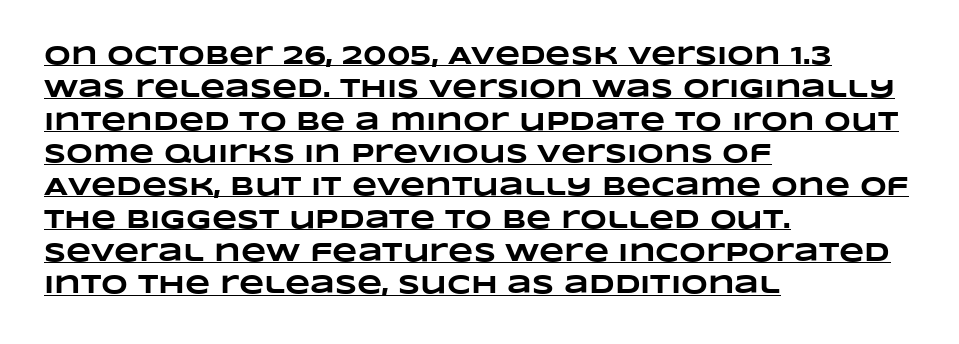
{"bold": "yes", "underline": "yes", "align": "left", "line_spacing": "normal", "line_spacing_ratio": 1.26, "letter_spacing": "normal", "letter_spacing_em": 0.0, "glyph_px": 26}
